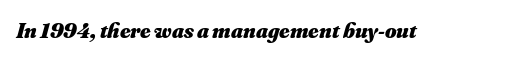
The image shows 22 px bold type; set normal letter spacing, not underlined.
